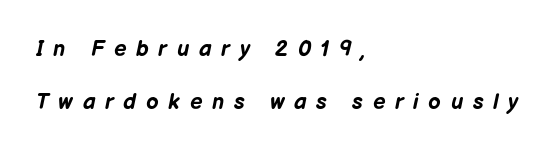
The image shows 22 px bold type, italic (leaning right); set left-aligned, loose line spacing (2.43x), unusually wide letter spacing (+0.44 em), not underlined.
